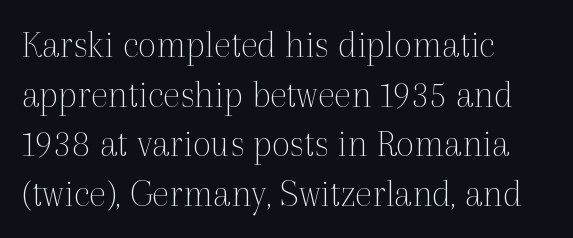
{"serif": "yes", "italic": "no", "bold": "no", "weight": "thin", "width": "normal", "x_height": "medium", "monospaced": "no", "underline": "no", "align": "left", "line_spacing_ratio": 1.24, "letter_spacing": "normal", "letter_spacing_em": 0.0, "glyph_px": 40}
